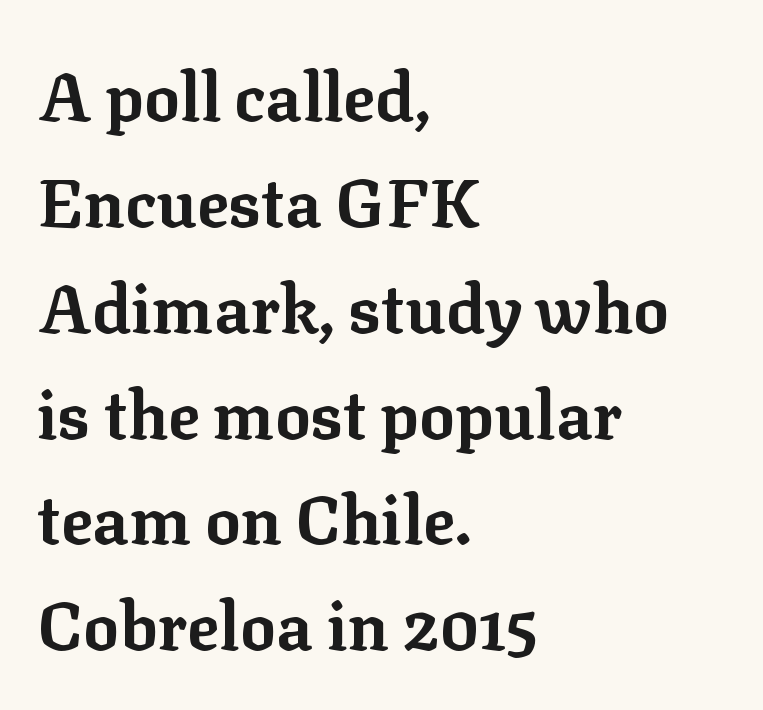
The image shows 67 px bold serif type, upright; set left-aligned, normal line spacing (1.58x), normal letter spacing, not underlined; low stroke contrast and a medium x-height.
